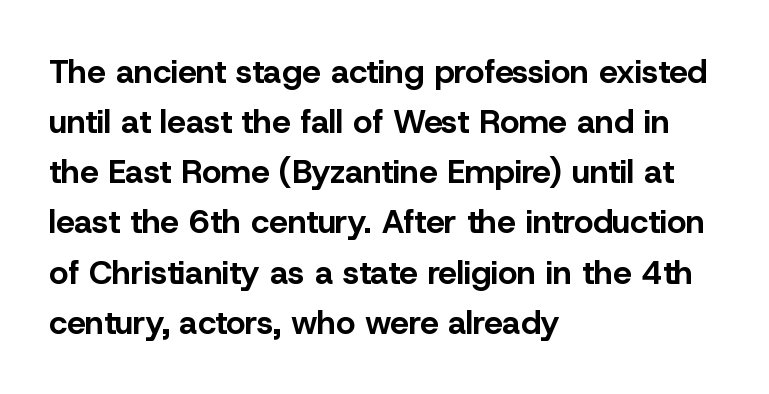
Q: Is the text bold? A: Yes.
Q: Is the text italic (slanted)? A: No, it is upright.
Q: Is the typeface a serif or a sans-serif typeface? A: Sans-serif.
Q: Is the text underlined? A: No.
Q: How is the paragraph aligned? A: Left-aligned.
Q: Is the spacing between letters normal or unusually wide? A: Normal.
Q: Is the spacing between lines tight, normal or loose? A: Normal.
Q: Width (condensed, normal, or wide)? A: Normal.
Q: Stroke contrast? A: Low.
Q: x-height? A: Medium.
Q: Monospaced? A: No.
